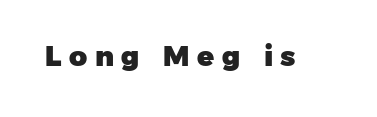
Q: Is the text bold? A: Yes.
Q: Is the typeface a serif or a sans-serif typeface? A: Sans-serif.
Q: Is the text underlined? A: No.
Q: Is the spacing between letters normal or unusually wide? A: Unusually wide.
Q: Width (condensed, normal, or wide)? A: Normal.
Q: Stroke contrast? A: Low.
Q: x-height? A: Medium.
Q: Monospaced? A: No.
